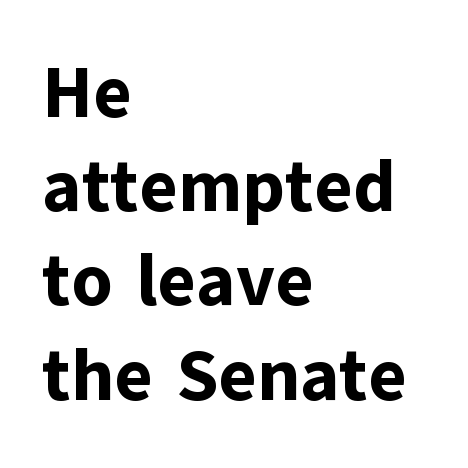
Q: Is the text bold? A: Yes.
Q: Is the text italic (slanted)? A: No, it is upright.
Q: Is the typeface a serif or a sans-serif typeface? A: Sans-serif.
Q: Is the text underlined? A: No.
Q: How is the paragraph aligned? A: Left-aligned.
Q: Is the spacing between letters normal or unusually wide? A: Normal.
Q: Is the spacing between lines tight, normal or loose? A: Normal.
Q: Width (condensed, normal, or wide)? A: Normal.
Q: Stroke contrast? A: Low.
Q: x-height? A: Medium.
Q: Monospaced? A: No.
